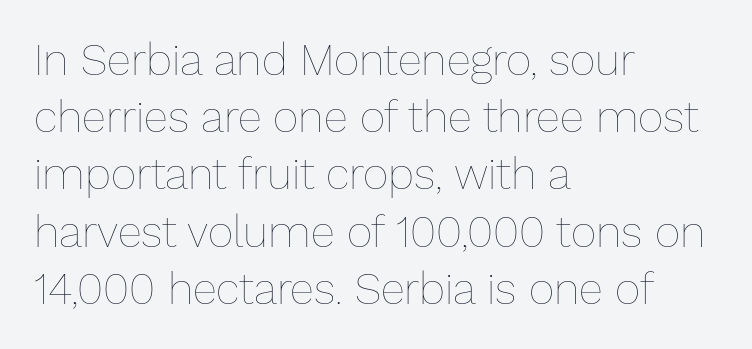
The vertical gap from one line to the next is medium. The passage shown is not bold in any degree. Is there any slant? The stems are plumb. A classic flush-left, rag-right setting is used for this passage. The letters advance in unequal steps, a hallmark of proportional type. Clear beneath every line of the passage.
